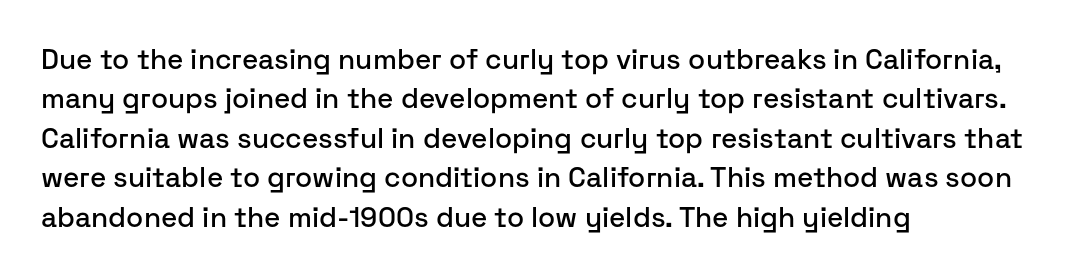
The image shows 28 px sans-serif type, upright; set left-aligned, normal line spacing (1.41x), normal letter spacing, not underlined; low stroke contrast and a medium x-height.
